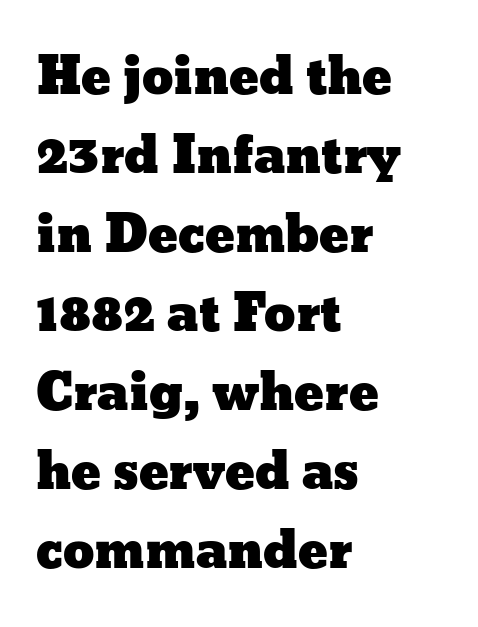
The image shows 50 px wide type, upright; set left-aligned, normal line spacing (1.58x), normal letter spacing, not underlined; low stroke contrast and a medium x-height.
